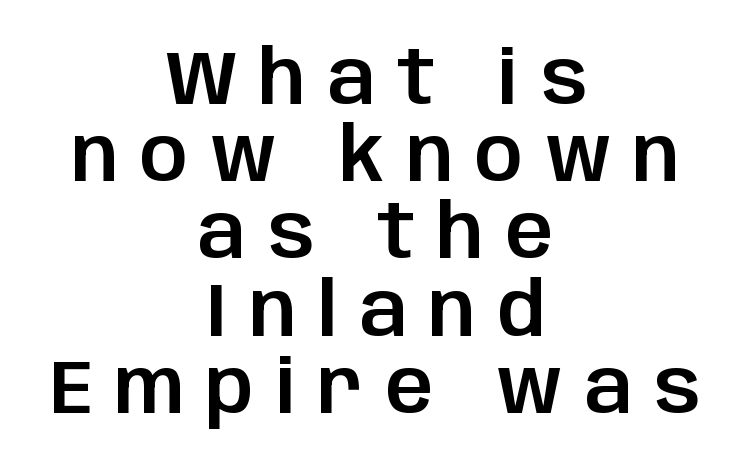
Q: Is the text italic (slanted)? A: No, it is upright.
Q: Is the typeface a serif or a sans-serif typeface? A: Sans-serif.
Q: Is the text underlined? A: No.
Q: How is the paragraph aligned? A: Centered.
Q: Is the spacing between letters normal or unusually wide? A: Unusually wide.
Q: Is the spacing between lines tight, normal or loose? A: Tight.
Q: Width (condensed, normal, or wide)? A: Normal.
Q: Stroke contrast? A: Low.
Q: x-height? A: Large.
Q: Monospaced? A: No.
